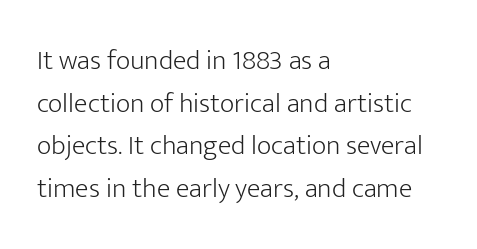
{"serif": "no", "italic": "no", "bold": "no", "weight": "light", "width": "normal", "stroke_contrast": "low", "x_height": "medium", "monospaced": "no", "underline": "no", "align": "left", "line_spacing": "normal", "line_spacing_ratio": 1.52, "letter_spacing": "normal", "letter_spacing_em": 0.0, "glyph_px": 28}
